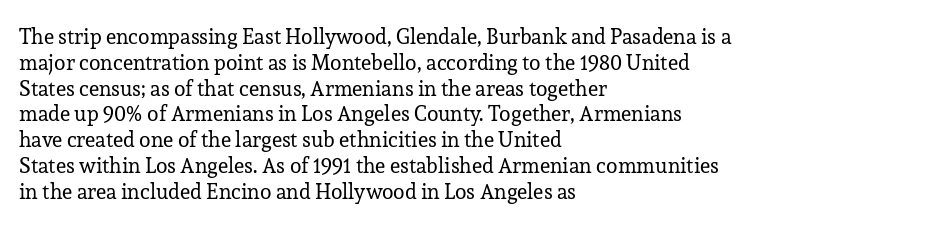
Q: Is the text bold? A: No.
Q: Is the text italic (slanted)? A: No, it is upright.
Q: Is the text underlined? A: No.
Q: How is the paragraph aligned? A: Left-aligned.
Q: Is the spacing between letters normal or unusually wide? A: Normal.
